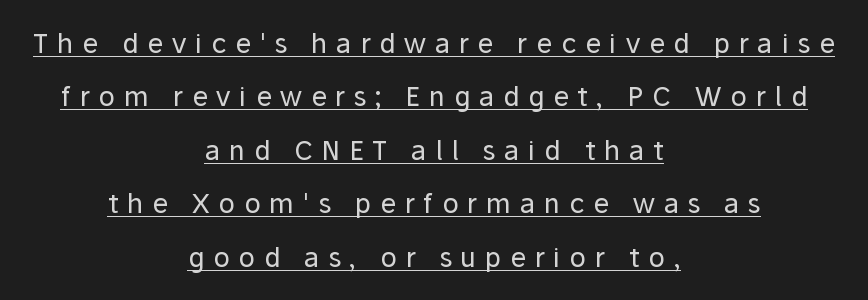
The typeface has the unassuming heft of standard copy or less. Quick note: interline space is abundant. The letterforms stand isolated, each surrounded by extra space. Honestly, the underline is the first thing you notice here. These lines stack symmetrically, like a column narrowing and widening about its center. The type sits square on the baseline with zero lean.
